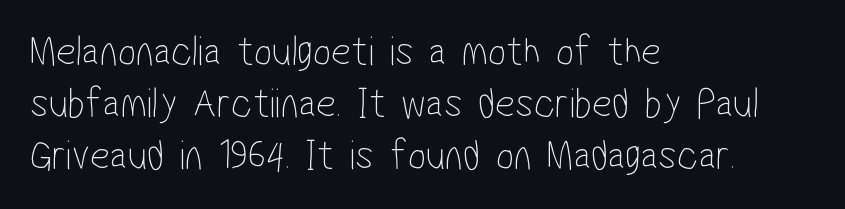
Q: Is the text bold? A: No.
Q: Is the typeface a serif or a sans-serif typeface? A: Sans-serif.
Q: Is the text underlined? A: No.
Q: How is the paragraph aligned? A: Left-aligned.
Q: Is the spacing between letters normal or unusually wide? A: Normal.
Q: Width (condensed, normal, or wide)? A: Condensed.
Q: Stroke contrast? A: Low.
Q: x-height? A: Medium.
Q: Monospaced? A: No.
